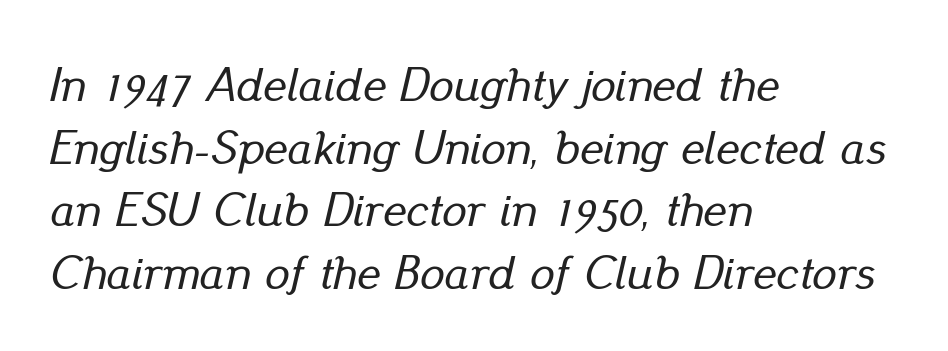
Q: Is the text italic (slanted)? A: Yes, it leans right by about 13 degrees.
Q: Is the text underlined? A: No.
Q: How is the paragraph aligned? A: Left-aligned.
Q: Is the spacing between letters normal or unusually wide? A: Normal.
Q: Is the spacing between lines tight, normal or loose? A: Normal.
Q: Width (condensed, normal, or wide)? A: Normal.
Q: Stroke contrast? A: Low.
Q: x-height? A: Small.
Q: Monospaced? A: No.
